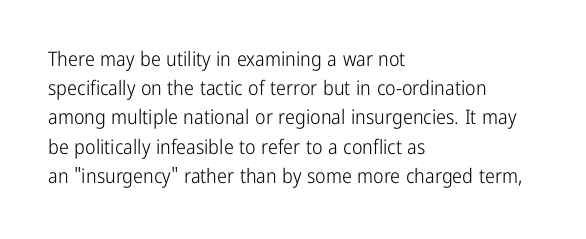
Q: Is the text bold? A: No.
Q: Is the text italic (slanted)? A: No, it is upright.
Q: Is the text underlined? A: No.
Q: How is the paragraph aligned? A: Left-aligned.
Q: Is the spacing between letters normal or unusually wide? A: Normal.
Q: Is the spacing between lines tight, normal or loose? A: Normal.
